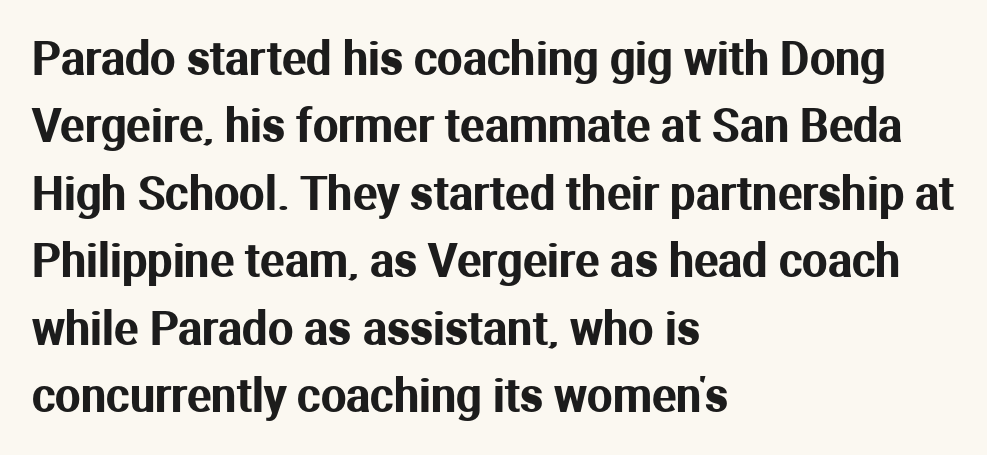
Quick note: not italic, upright. How would I describe the line gaps? Plain and ordinary. These lines stack with their left ends in a neat column. Letter spacing: default.
